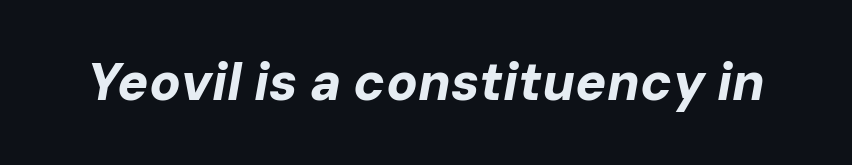
Quick note: italic. Weight check: bold — yes, fully. Underlining? Definitely not there. The rendering keeps characters at their native spacing. Each letter keeps its own natural width here, so spacing adapts to shape.
